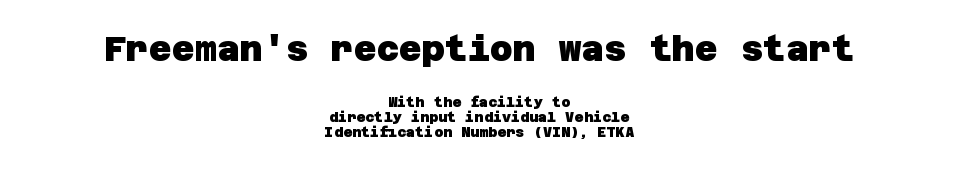
Which of the two is more prominent by size? The first, at the top. Strong, thick strokes mark this as bold type. The passage is arranged like a title page — every line centered. The characters display no serif detailing; their extremities are plain. Descender tails drop into unmarked territory. Tracking value appears to be zero — textbook default spacing.
